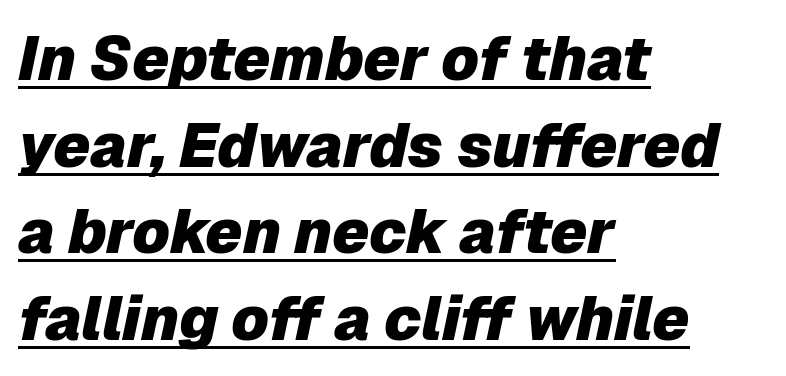
{"italic": "yes", "lean": "right", "slant_degrees": 12, "bold": "yes", "weight": "heavy", "width": "normal", "stroke_contrast": "low", "x_height": "medium", "monospaced": "no", "underline": "yes", "align": "left", "line_spacing": "normal", "line_spacing_ratio": 1.42, "letter_spacing": "normal", "letter_spacing_em": 0.0, "glyph_px": 61}
